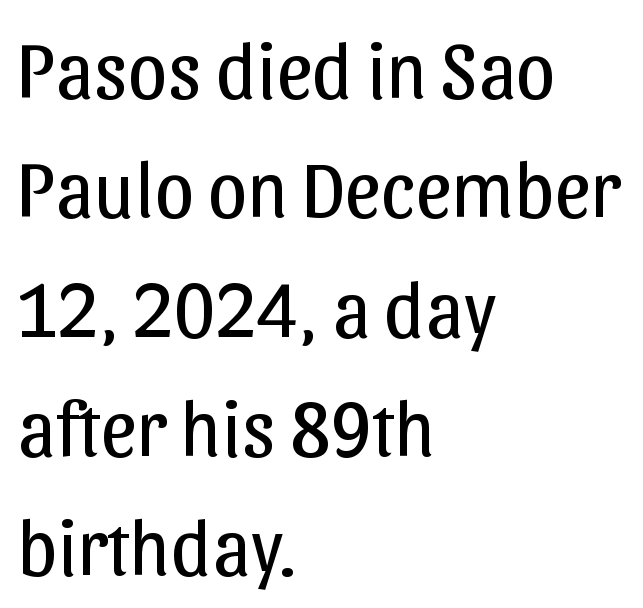
Q: Is the text bold? A: No.
Q: Is the text italic (slanted)? A: No, it is upright.
Q: Is the typeface a serif or a sans-serif typeface? A: Sans-serif.
Q: Is the text underlined? A: No.
Q: How is the paragraph aligned? A: Left-aligned.
Q: Is the spacing between letters normal or unusually wide? A: Normal.
Q: Is the spacing between lines tight, normal or loose? A: Normal.
Q: Width (condensed, normal, or wide)? A: Normal.
Q: Stroke contrast? A: Low.
Q: x-height? A: Medium.
Q: Monospaced? A: No.
